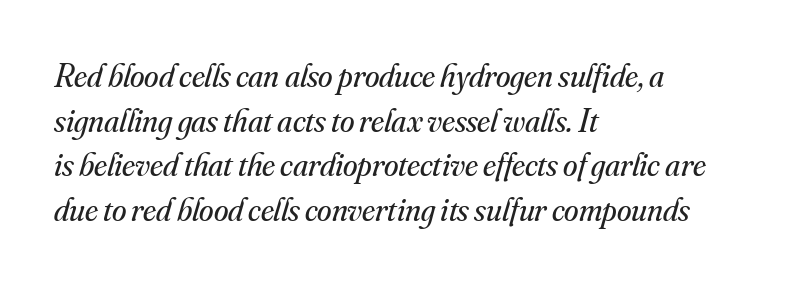
Q: Is the text bold? A: No.
Q: Is the text italic (slanted)? A: Yes, it leans right by about 16 degrees.
Q: Is the typeface a serif or a sans-serif typeface? A: Serif.
Q: Is the text underlined? A: No.
Q: How is the paragraph aligned? A: Left-aligned.
Q: Is the spacing between letters normal or unusually wide? A: Normal.
Q: Is the spacing between lines tight, normal or loose? A: Normal.
Q: Width (condensed, normal, or wide)? A: Normal.
Q: Stroke contrast? A: Medium.
Q: x-height? A: Small.
Q: Monospaced? A: No.
